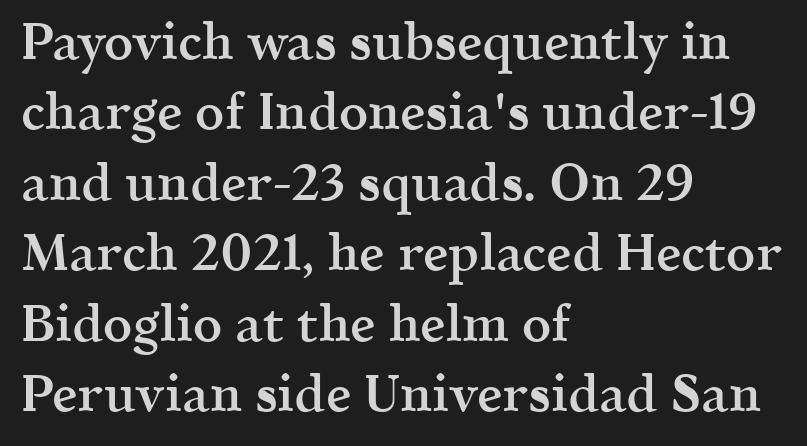
{"serif": "yes", "italic": "no", "bold": "semi", "weight": "semibold", "width": "normal", "x_height": "medium", "monospaced": "no", "underline": "no", "align": "left", "line_spacing": "normal", "line_spacing_ratio": 1.38, "letter_spacing": "normal", "letter_spacing_em": 0.0, "glyph_px": 51}
